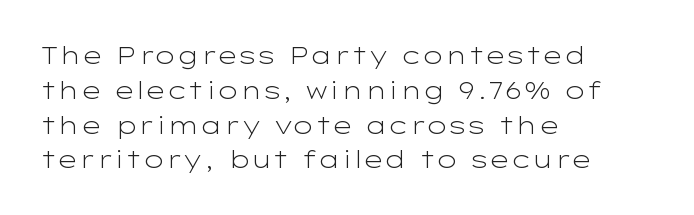
Summary of weight: not heavy and not bold. The passage shown stacks its lines at a standard gap. Upright lettering throughout. Tracking value appears to be zero — textbook default spacing.
